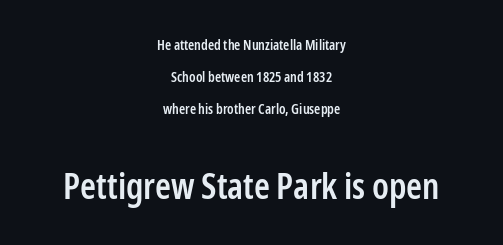
Baseline-to-baseline distance is far greater than the letter height. These lines are centered, leaving both edges ragged. Upright lettering throughout. These lines are composed in type without serifs.
